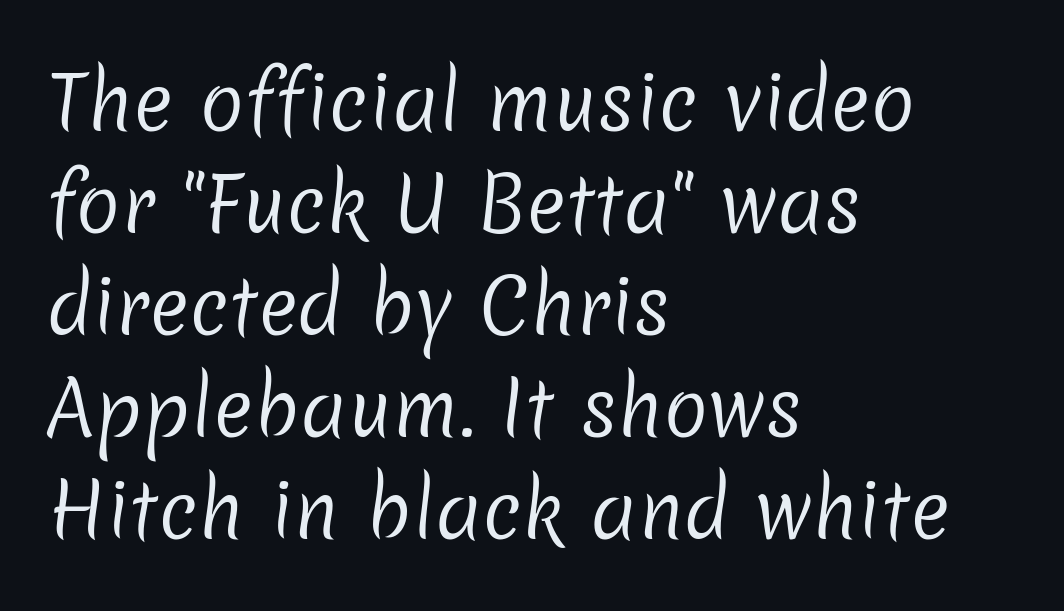
The image shows 75 px regular-weight sans-serif type; set left-aligned, normal line spacing (1.36x), normal letter spacing, not underlined; low stroke contrast and a medium x-height.
